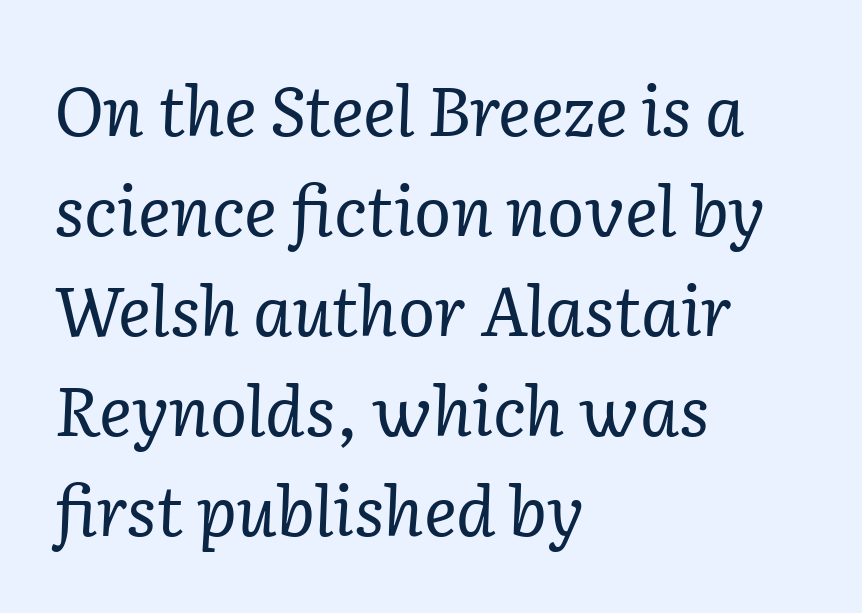
{"serif": "yes", "italic": "yes", "lean": "right", "slant_degrees": 2, "bold": "no", "weight": "regular", "width": "normal", "stroke_contrast": "low", "x_height": "medium", "monospaced": "no", "underline": "no", "align": "left", "line_spacing": "normal", "line_spacing_ratio": 1.45, "letter_spacing": "normal", "letter_spacing_em": 0.0, "glyph_px": 69}
